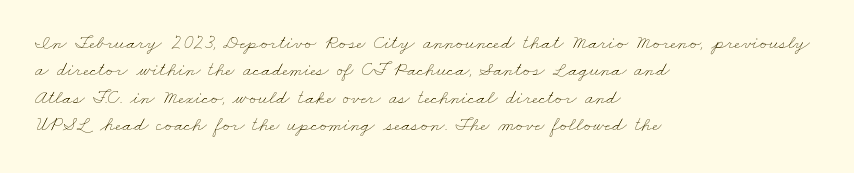
{"bold": "no", "underline": "no", "align": "left", "line_spacing": "normal", "line_spacing_ratio": 1.37, "letter_spacing": "normal", "letter_spacing_em": 0.0, "glyph_px": 20}
